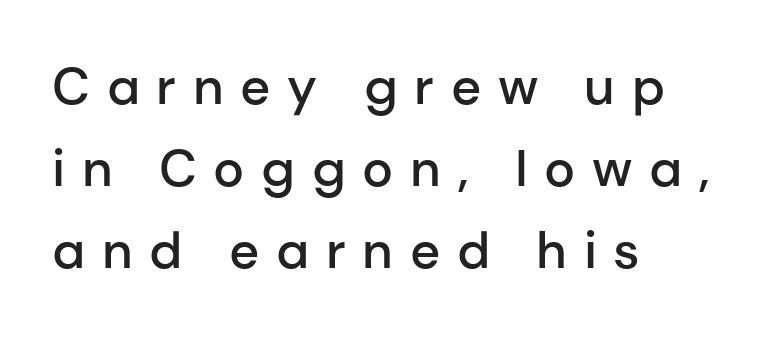
Here the designer chose a conventional face with non-uniform glyph widths. The type sits square on the baseline with zero lean. The space between consecutive lines is moderate. The characters display no serif detailing; their extremities are plain.
